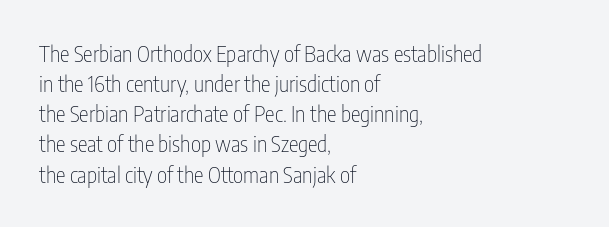
The image shows 22 px text type, upright; set left-aligned, normal line spacing (1.37x), normal letter spacing, not underlined.
